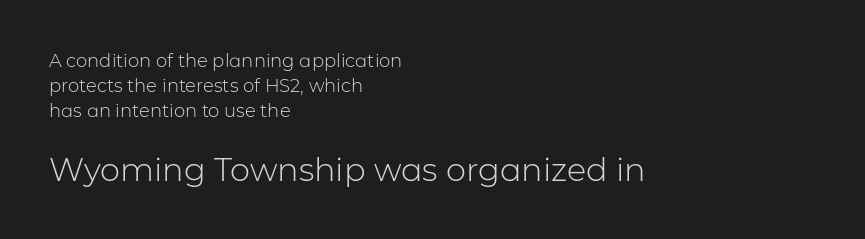
{"serif": "no", "italic": "no", "bold": "no", "weight": "light", "width": "normal", "stroke_contrast": "low", "x_height": "medium", "monospaced": "no", "underline": "no", "align": "left", "line_spacing": "normal", "line_spacing_ratio": 1.39, "letter_spacing": "normal", "letter_spacing_em": 0.0, "larger_block": "second", "size_ratio": 1.78, "glyph_px": 32}
